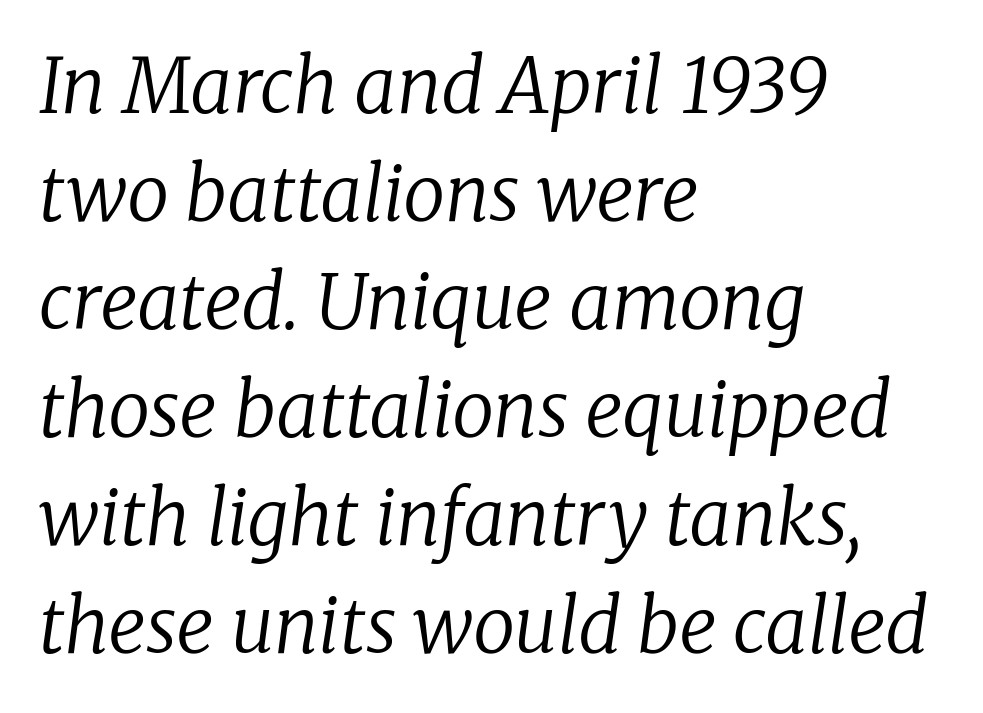
The image shows 75 px regular-weight serif type, italic (leaning right); set left-aligned, normal line spacing (1.44x), normal letter spacing, not underlined; low stroke contrast and a medium x-height.
